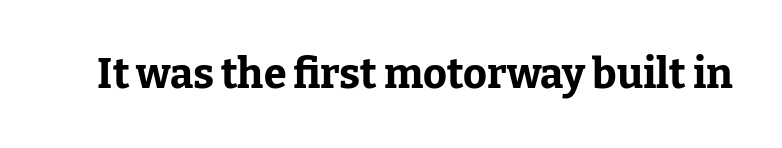
Q: Is the text bold? A: Yes.
Q: Is the text italic (slanted)? A: No, it is upright.
Q: Is the typeface a serif or a sans-serif typeface? A: Serif.
Q: Is the text underlined? A: No.
Q: Is the spacing between letters normal or unusually wide? A: Normal.
Q: Width (condensed, normal, or wide)? A: Normal.
Q: Stroke contrast? A: Low.
Q: x-height? A: Medium.
Q: Monospaced? A: No.
